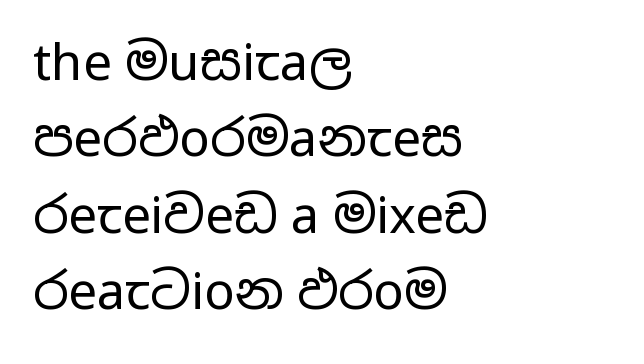
Q: Is the text bold? A: No.
Q: Is the text italic (slanted)? A: No, it is upright.
Q: Is the typeface a serif or a sans-serif typeface? A: Sans-serif.
Q: Is the text underlined? A: No.
Q: How is the paragraph aligned? A: Left-aligned.
Q: Is the spacing between letters normal or unusually wide? A: Normal.
Q: Is the spacing between lines tight, normal or loose? A: Normal.
Q: Width (condensed, normal, or wide)? A: Wide.
Q: Stroke contrast? A: Low.
Q: x-height? A: Medium.
Q: Monospaced? A: No.
